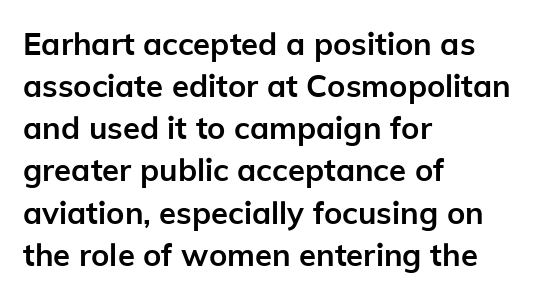
Is this a fixed-width face? No — the glyphs have proportional, varying widths. The rendering shows plain stroke endings on the letterforms — a sans-serif design. The letters stand straight up with perfectly vertical stems. Strong, thick strokes mark this as bold type.
